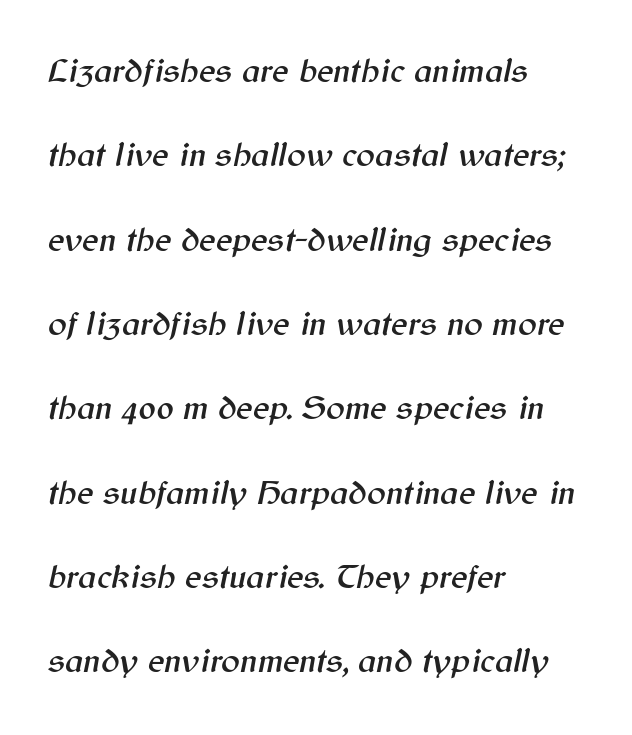
The image shows 35 px text type, italic (leaning right); set left-aligned, loose line spacing (2.41x), normal letter spacing, not underlined; medium stroke contrast and a medium x-height.
